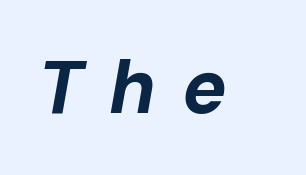
Q: Is the text bold? A: Yes.
Q: Is the text italic (slanted)? A: Yes, it leans right by about 10 degrees.
Q: Is the text underlined? A: No.
Q: Is the spacing between letters normal or unusually wide? A: Unusually wide.
Q: Width (condensed, normal, or wide)? A: Normal.
Q: Stroke contrast? A: Low.
Q: x-height? A: Medium.
Q: Monospaced? A: No.
